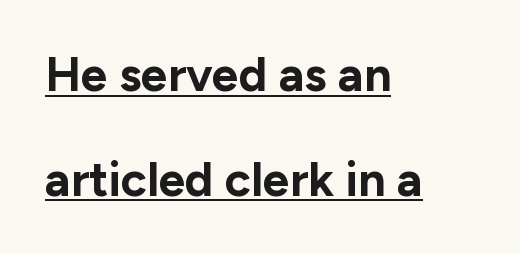
The image shows 48 px bold sans-serif type, upright; set left-aligned, loose line spacing (2.18x), normal letter spacing, underlined; low stroke contrast and a medium x-height.
